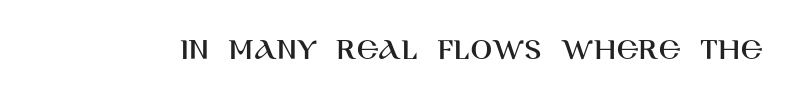
{"serif": "no", "italic": "no", "width": "normal", "stroke_contrast": "high", "x_height": "large", "monospaced": "no", "underline": "no", "letter_spacing": "normal", "letter_spacing_em": 0.0, "glyph_px": 32}
